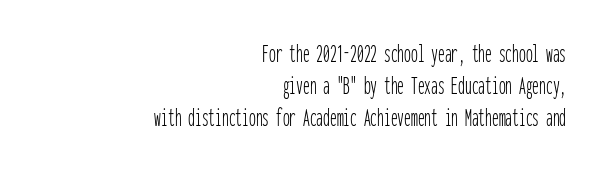
The image shows 27 px text type, upright; set right-aligned, line spacing 1.19x, normal letter spacing, not underlined.
